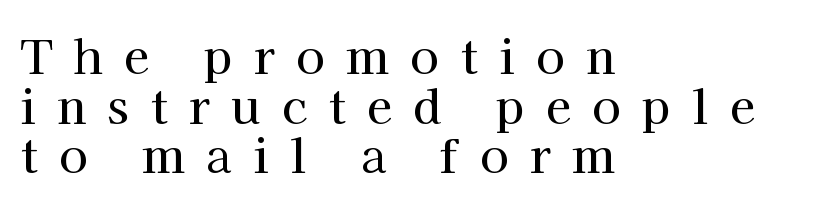
This sample uses an upright cut, with every glyph sitting square on the baseline. Small tapered or slab feet sit at the stroke ends, so this counts as serif. Between one letter and the next there's a generous, obvious gap. Short and long lines alike share a common starting point at left. Bare-footed words on every line. Do the characters align in a grid? No, the font is proportional.
